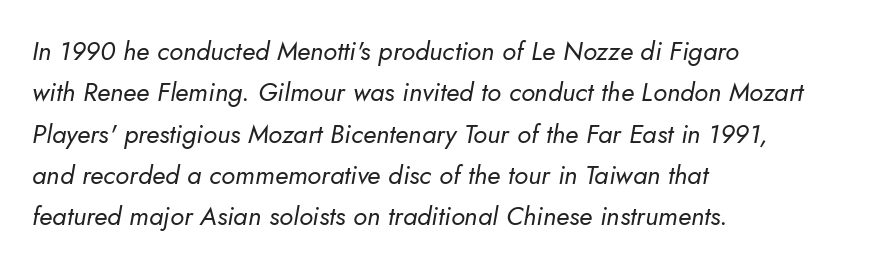
Q: Is the text bold? A: No.
Q: Is the text italic (slanted)? A: Yes, it leans right by about 5 degrees.
Q: Is the text underlined? A: No.
Q: How is the paragraph aligned? A: Left-aligned.
Q: Is the spacing between letters normal or unusually wide? A: Normal.
Q: Is the spacing between lines tight, normal or loose? A: Normal.
